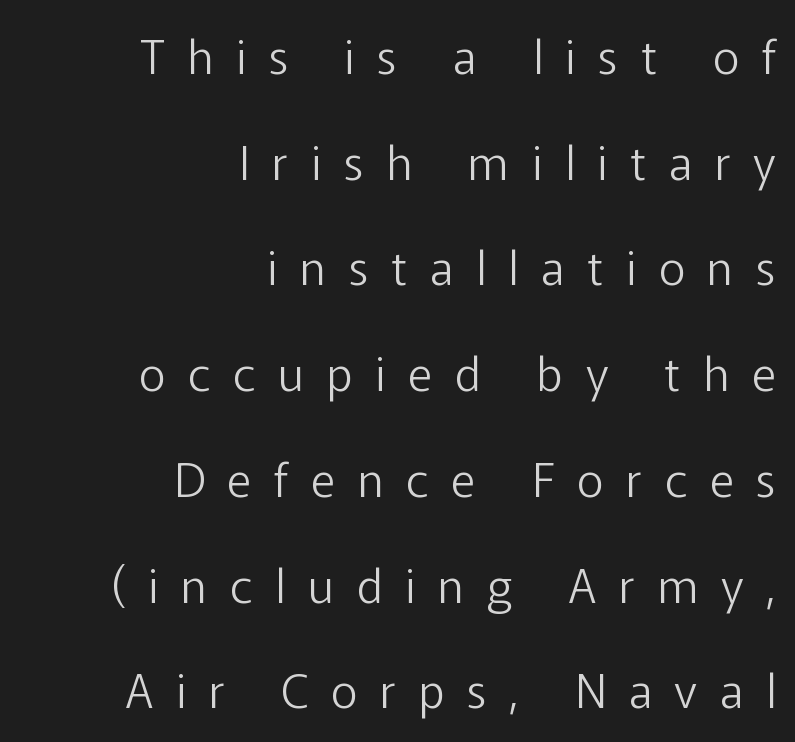
Looks like regular typesetting: each glyph gets only the width it needs. Reading down the column, the eye jumps a long way to each next line. Weight: regular or lighter. Every character sits straight up, as roman type does. Glyph-to-glyph distance is far greater than everyday printed text.
